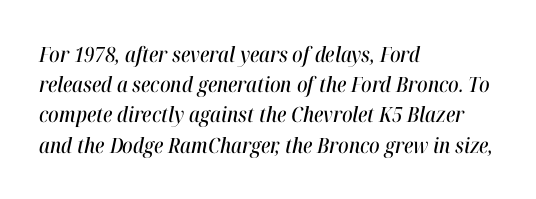
Q: Is the text italic (slanted)? A: Yes, it leans right by about 12 degrees.
Q: Is the text underlined? A: No.
Q: How is the paragraph aligned? A: Left-aligned.
Q: Is the spacing between letters normal or unusually wide? A: Normal.
Q: Is the spacing between lines tight, normal or loose? A: Normal.
